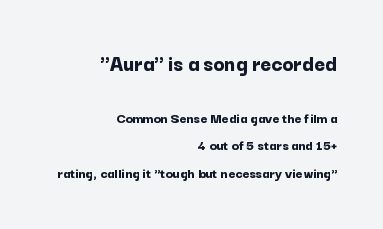
Q: Is the text bold? A: Yes.
Q: Is the text italic (slanted)? A: No, it is upright.
Q: Is the text underlined? A: No.
Q: How is the paragraph aligned? A: Right-aligned.
Q: Is the spacing between letters normal or unusually wide? A: Normal.
Q: Which block of text is set in a larger size, the first (top) or the second (bottom)? A: The first (top) one.
